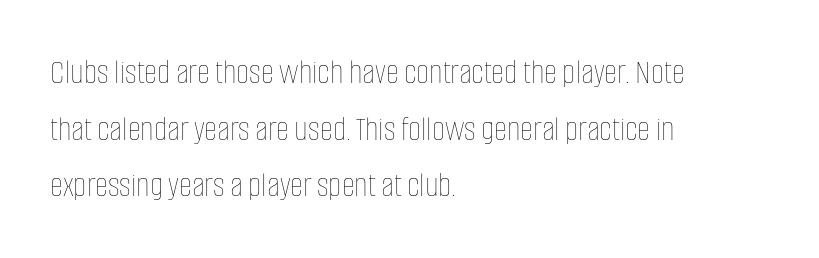
Q: Is the text bold? A: No.
Q: Is the text italic (slanted)? A: No, it is upright.
Q: Is the text underlined? A: No.
Q: How is the paragraph aligned? A: Left-aligned.
Q: Is the spacing between letters normal or unusually wide? A: Normal.
Q: Is the spacing between lines tight, normal or loose? A: Normal.
Q: Width (condensed, normal, or wide)? A: Condensed.
Q: Stroke contrast? A: Low.
Q: x-height? A: Large.
Q: Monospaced? A: No.
